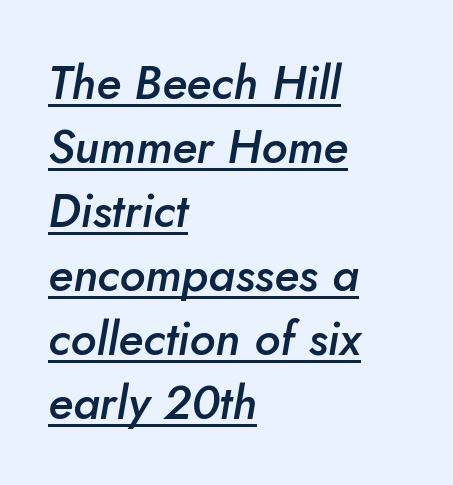
{"italic": "yes", "lean": "right", "slant_degrees": 10, "bold": "semi", "weight": "semibold", "width": "normal", "stroke_contrast": "low", "x_height": "small", "monospaced": "no", "underline": "yes", "align": "left", "line_spacing": "normal", "line_spacing_ratio": 1.36, "letter_spacing": "normal", "letter_spacing_em": 0.0, "glyph_px": 47}
